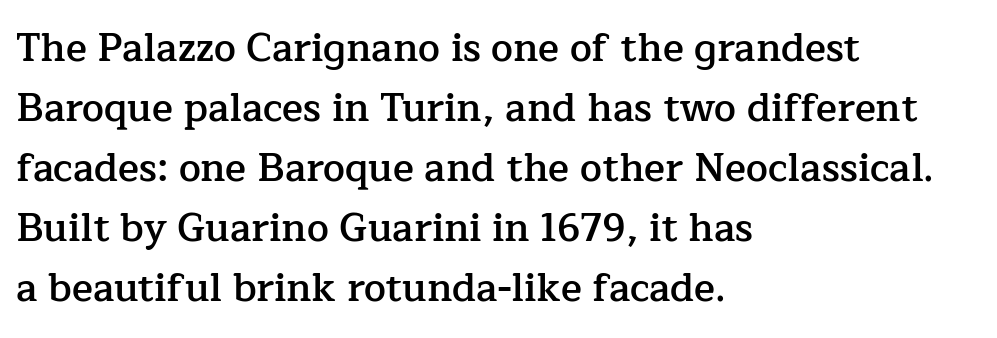
A typesetter would call this proportional, since set widths differ per character. Moderately thickened strokes mark this as semibold type. Tracking value appears to be zero — textbook default spacing. A normal amount of white space separates one row of letters from the next. The ragged edge is on the right, which tells us the setting is flush left.
